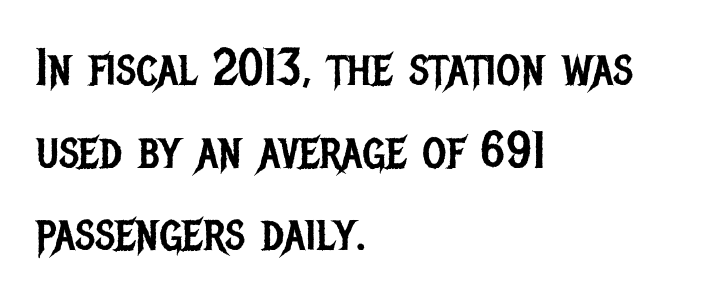
{"serif": "no", "italic": "no", "bold": "no", "weight": "regular", "width": "condensed", "stroke_contrast": "low", "x_height": "large", "monospaced": "no", "underline": "no", "align": "left", "line_spacing": "normal", "line_spacing_ratio": 1.59, "letter_spacing": "normal", "letter_spacing_em": 0.0, "glyph_px": 52}
